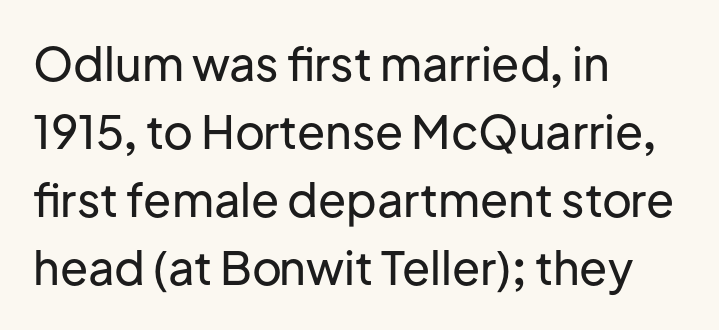
{"serif": "no", "italic": "no", "width": "normal", "stroke_contrast": "low", "x_height": "medium", "monospaced": "no", "underline": "no", "align": "left", "line_spacing": "normal", "line_spacing_ratio": 1.48, "letter_spacing": "normal", "letter_spacing_em": 0.0, "glyph_px": 46}
